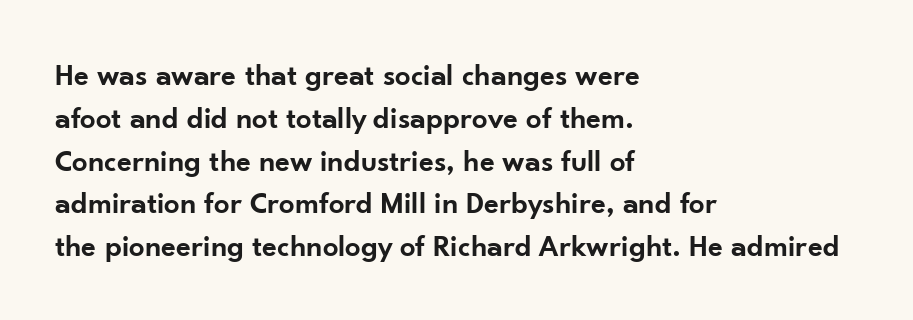
The image shows 31 px semibold sans-serif type, upright; set left-aligned, normal line spacing (1.38x), normal letter spacing, not underlined; low stroke contrast and a small x-height.
